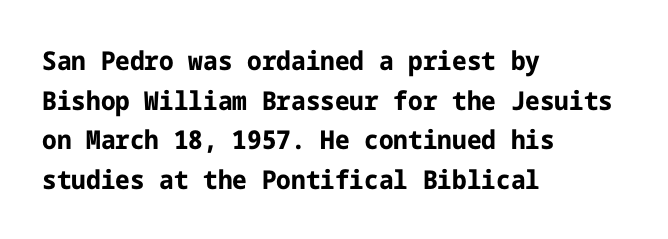
Q: Is the text bold? A: Yes.
Q: Is the text italic (slanted)? A: No, it is upright.
Q: Is the text underlined? A: No.
Q: How is the paragraph aligned? A: Left-aligned.
Q: Is the spacing between letters normal or unusually wide? A: Normal.
Q: Is the spacing between lines tight, normal or loose? A: Normal.
